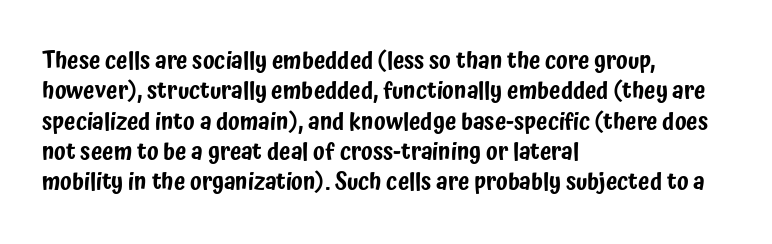
{"italic": "no", "underline": "no", "align": "left", "line_spacing": "normal", "line_spacing_ratio": 1.32, "letter_spacing": "normal", "letter_spacing_em": 0.0, "glyph_px": 23}
